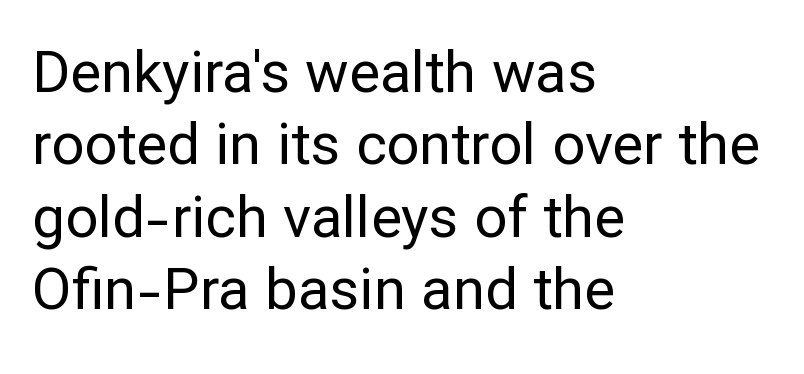
Q: Is the text bold? A: No.
Q: Is the text italic (slanted)? A: No, it is upright.
Q: Is the typeface a serif or a sans-serif typeface? A: Sans-serif.
Q: Is the text underlined? A: No.
Q: How is the paragraph aligned? A: Left-aligned.
Q: Is the spacing between letters normal or unusually wide? A: Normal.
Q: Is the spacing between lines tight, normal or loose? A: Normal.
Q: Width (condensed, normal, or wide)? A: Normal.
Q: Stroke contrast? A: Low.
Q: x-height? A: Medium.
Q: Monospaced? A: No.
